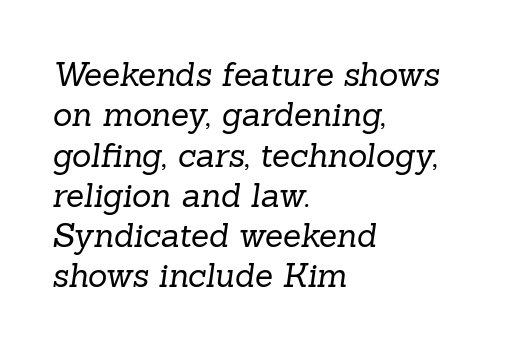
{"serif": "yes", "bold": "no", "weight": "regular", "width": "normal", "stroke_contrast": "low", "x_height": "medium", "monospaced": "no", "underline": "no", "align": "left", "line_spacing_ratio": 1.22, "letter_spacing": "normal", "letter_spacing_em": 0.0, "glyph_px": 33}
